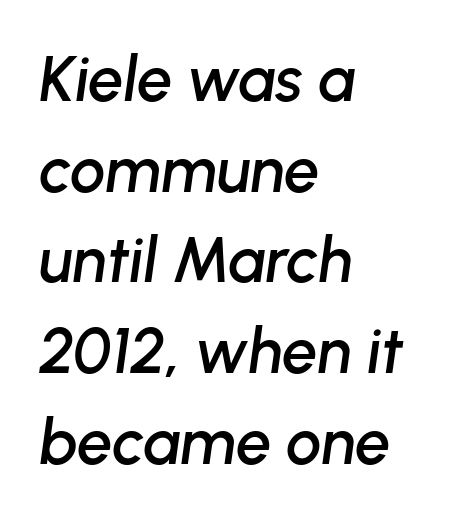
{"italic": "yes", "lean": "right", "slant_degrees": 8, "width": "normal", "stroke_contrast": "low", "x_height": "medium", "monospaced": "no", "underline": "no", "align": "left", "line_spacing": "normal", "line_spacing_ratio": 1.44, "letter_spacing": "normal", "letter_spacing_em": 0.0, "glyph_px": 63}
